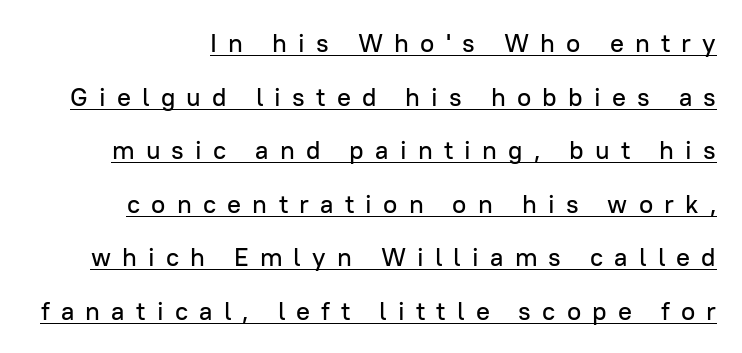
These lines were composed using upright roman letters. Tracking value appears strongly positive — letters spread wide. Caption: lettering with a line underneath. Line spacing here is loose.
